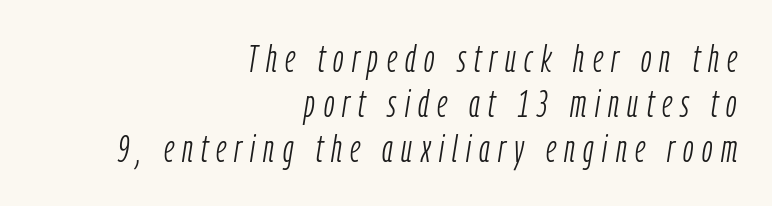
{"italic": "yes", "lean": "right", "slant_degrees": 9, "bold": "no", "weight": "light", "width": "condensed", "stroke_contrast": "low", "x_height": "medium", "monospaced": "no", "underline": "no", "align": "right", "line_spacing_ratio": 1.18, "letter_spacing": "wide", "letter_spacing_em": 0.22, "glyph_px": 38}
